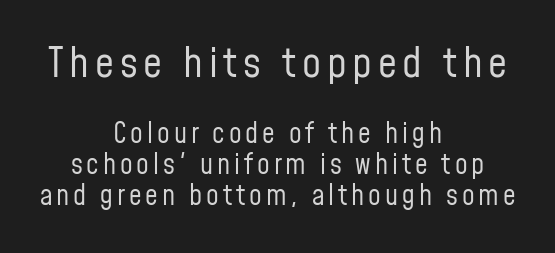
The image shows 42 px regular-weight, condensed sans-serif type, upright; set centered, tight line spacing (1.11x), not underlined; the first (top) block is 1.5x larger; low stroke contrast and a medium x-height.
